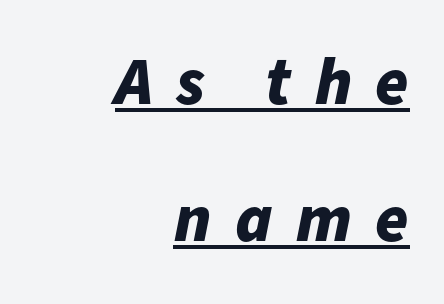
Q: Is the text bold? A: Yes.
Q: Is the text italic (slanted)? A: Yes, it leans right by about 11 degrees.
Q: Is the text underlined? A: Yes.
Q: How is the paragraph aligned? A: Right-aligned.
Q: Is the spacing between letters normal or unusually wide? A: Unusually wide.
Q: Is the spacing between lines tight, normal or loose? A: Loose.
Q: Width (condensed, normal, or wide)? A: Normal.
Q: Stroke contrast? A: Low.
Q: x-height? A: Medium.
Q: Monospaced? A: No.
